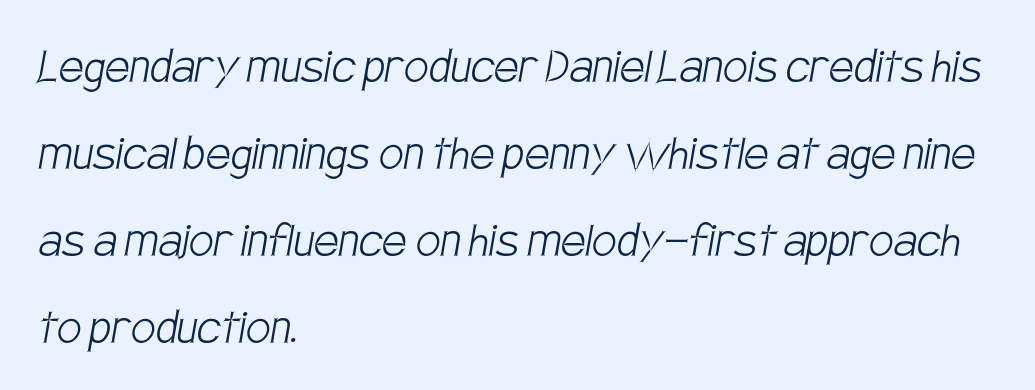
Q: Is the text bold? A: No.
Q: Is the typeface a serif or a sans-serif typeface? A: Sans-serif.
Q: Is the text underlined? A: No.
Q: How is the paragraph aligned? A: Left-aligned.
Q: Is the spacing between letters normal or unusually wide? A: Normal.
Q: Is the spacing between lines tight, normal or loose? A: Normal.
Q: Width (condensed, normal, or wide)? A: Condensed.
Q: Stroke contrast? A: Low.
Q: x-height? A: Large.
Q: Monospaced? A: No.
